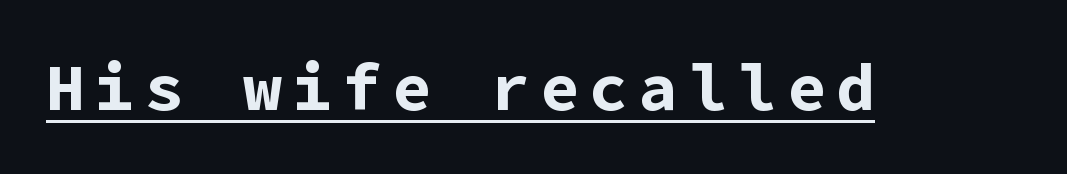
You can see a thin bar hugging the bottom of the glyphs. Ascenders rise straight up at ninety degrees. As a designer I'd log this as weight 700, bold. To sum up the face: it is a sans, with no serifs.
